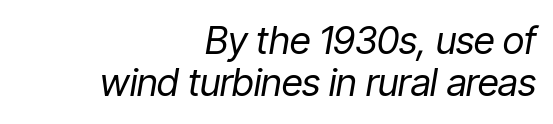
Q: Is the text bold? A: No.
Q: Is the text italic (slanted)? A: Yes, it leans right by about 9 degrees.
Q: Is the text underlined? A: No.
Q: How is the paragraph aligned? A: Right-aligned.
Q: Is the spacing between letters normal or unusually wide? A: Normal.
Q: Is the spacing between lines tight, normal or loose? A: Tight.
Q: Width (condensed, normal, or wide)? A: Condensed.
Q: Stroke contrast? A: Low.
Q: x-height? A: Medium.
Q: Monospaced? A: No.
